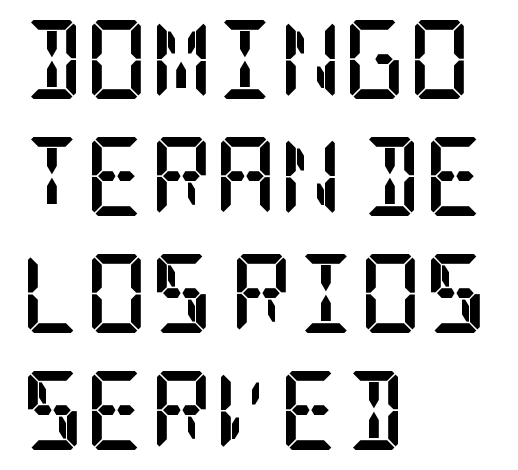
Q: Is the text bold? A: Yes.
Q: Is the text italic (slanted)? A: No, it is upright.
Q: Is the typeface a serif or a sans-serif typeface? A: Serif.
Q: Is the text underlined? A: No.
Q: How is the paragraph aligned? A: Left-aligned.
Q: Is the spacing between letters normal or unusually wide? A: Normal.
Q: Is the spacing between lines tight, normal or loose? A: Normal.
Q: Width (condensed, normal, or wide)? A: Condensed.
Q: Stroke contrast? A: Low.
Q: x-height? A: Large.
